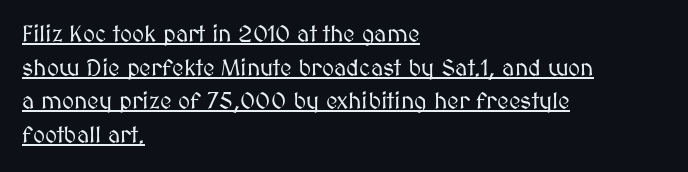
{"italic": "no", "underline": "yes", "align": "left", "line_spacing": "normal", "line_spacing_ratio": 1.46, "letter_spacing": "normal", "letter_spacing_em": 0.0, "glyph_px": 23}
